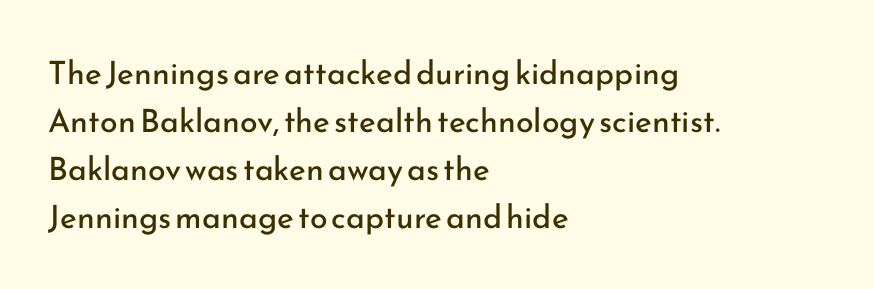
The image shows 32 px regular-weight sans-serif type, upright; set left-aligned, normal line spacing (1.5x), normal letter spacing, not underlined; low stroke contrast and a small x-height.
